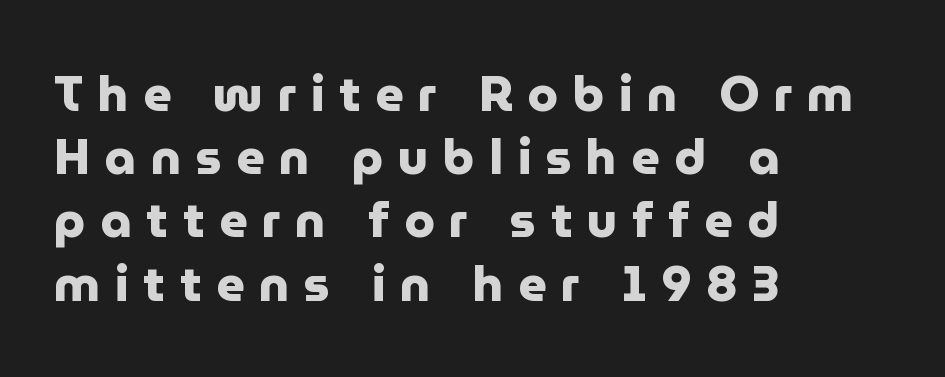
{"serif": "no", "italic": "no", "bold": "yes", "weight": "heavy", "width": "normal", "stroke_contrast": "low", "x_height": "medium", "monospaced": "no", "underline": "no", "align": "left", "line_spacing": "normal", "line_spacing_ratio": 1.29, "letter_spacing": "wide", "letter_spacing_em": 0.3, "glyph_px": 49}
